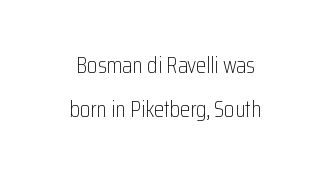
Q: Is the text bold? A: No.
Q: Is the text italic (slanted)? A: No, it is upright.
Q: Is the text underlined? A: No.
Q: How is the paragraph aligned? A: Centered.
Q: Is the spacing between letters normal or unusually wide? A: Normal.
Q: Is the spacing between lines tight, normal or loose? A: Loose.
